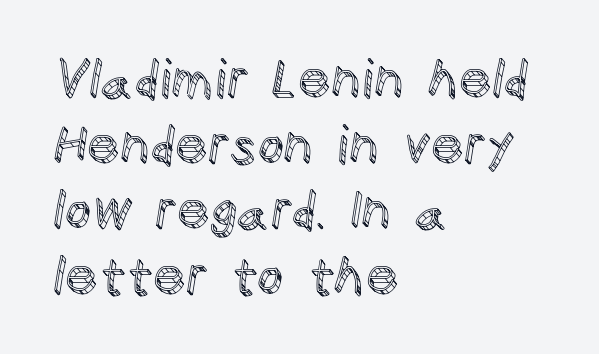
{"width": "normal", "x_height": "large", "monospaced": "no", "underline": "no", "align": "left", "line_spacing": "normal", "line_spacing_ratio": 1.26, "letter_spacing": "normal", "letter_spacing_em": 0.0, "glyph_px": 52}
